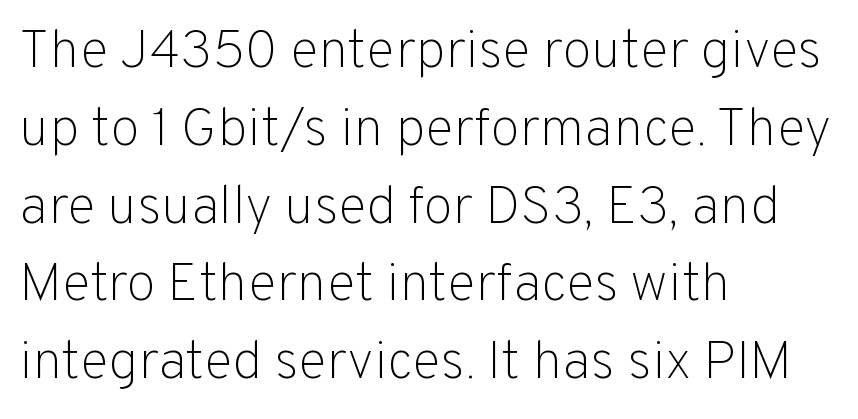
This sample uses plain, unmodified letter spacing. Note the varied advance widths — an 'i' is clearly narrower than an 'm'. The words here are not underlined. Every character sits straight up, as roman type does. Stems and bowls with no extra thickness — not bold. Grotesque or geometric, the face here clearly has no serifs.
